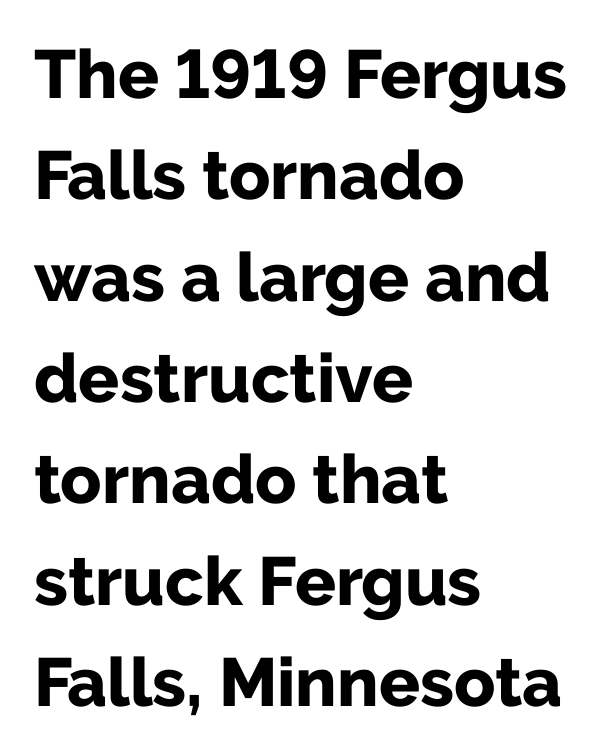
The rows are spaced the way most documents space them. Weight: bold. Letterform terminals end flat and unadorned throughout the passage. Letter spacing: default. The typesetter chose a ragged-right arrangement here.
